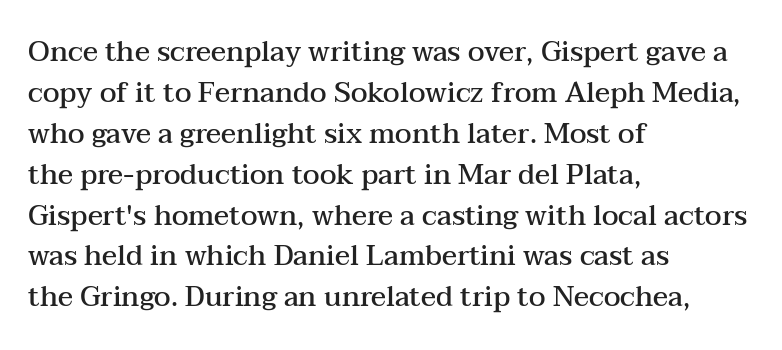
Q: Is the text bold? A: Semi-bold.
Q: Is the text italic (slanted)? A: No, it is upright.
Q: Is the typeface a serif or a sans-serif typeface? A: Serif.
Q: Is the text underlined? A: No.
Q: How is the paragraph aligned? A: Left-aligned.
Q: Is the spacing between letters normal or unusually wide? A: Normal.
Q: Is the spacing between lines tight, normal or loose? A: Normal.
Q: Width (condensed, normal, or wide)? A: Wide.
Q: Stroke contrast? A: Medium.
Q: x-height? A: Medium.
Q: Monospaced? A: No.
